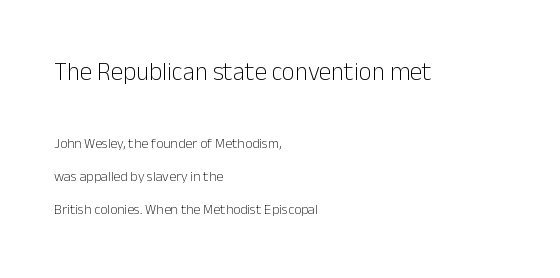
Q: Is the text bold? A: No.
Q: Is the text italic (slanted)? A: No, it is upright.
Q: Is the text underlined? A: No.
Q: How is the paragraph aligned? A: Left-aligned.
Q: Is the spacing between letters normal or unusually wide? A: Normal.
Q: Is the spacing between lines tight, normal or loose? A: Loose.
Q: Which block of text is set in a larger size, the first (top) or the second (bottom)? A: The first (top) one.
